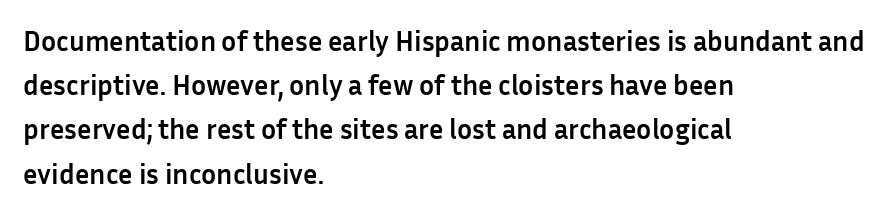
The image shows 28 px semibold sans-serif type, upright; set left-aligned, normal line spacing (1.58x), normal letter spacing, not underlined; low stroke contrast and a medium x-height.
